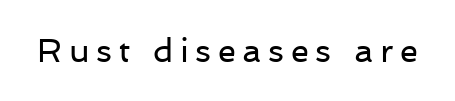
Q: Is the text bold? A: No.
Q: Is the text italic (slanted)? A: No, it is upright.
Q: Is the typeface a serif or a sans-serif typeface? A: Sans-serif.
Q: Is the text underlined? A: No.
Q: Is the spacing between letters normal or unusually wide? A: Unusually wide.
Q: Width (condensed, normal, or wide)? A: Normal.
Q: Stroke contrast? A: Low.
Q: x-height? A: Medium.
Q: Monospaced? A: No.
